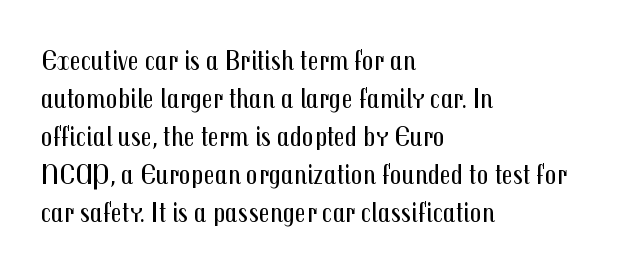
The image shows 29 px regular-weight, condensed sans-serif type, upright; set left-aligned, normal line spacing (1.31x), normal letter spacing, not underlined; medium stroke contrast and a medium x-height.
